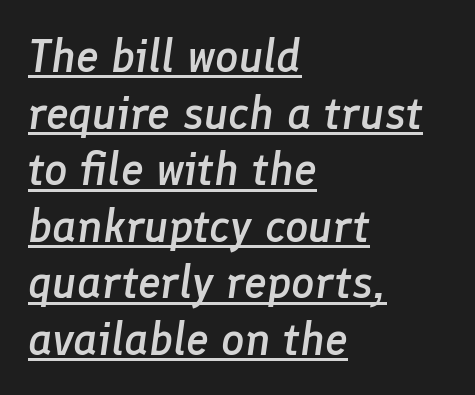
Bold? Not quite — semibold, heavier than regular but stopping short. Observe the ordinary spacing: letters are neighbours, not strangers. The rendering uses the underline text-decoration. The face used here is proportionally spaced, like ordinary book or web type. Every character sits at an angle, as italics do. The compositor pushed each line to the left boundary.
